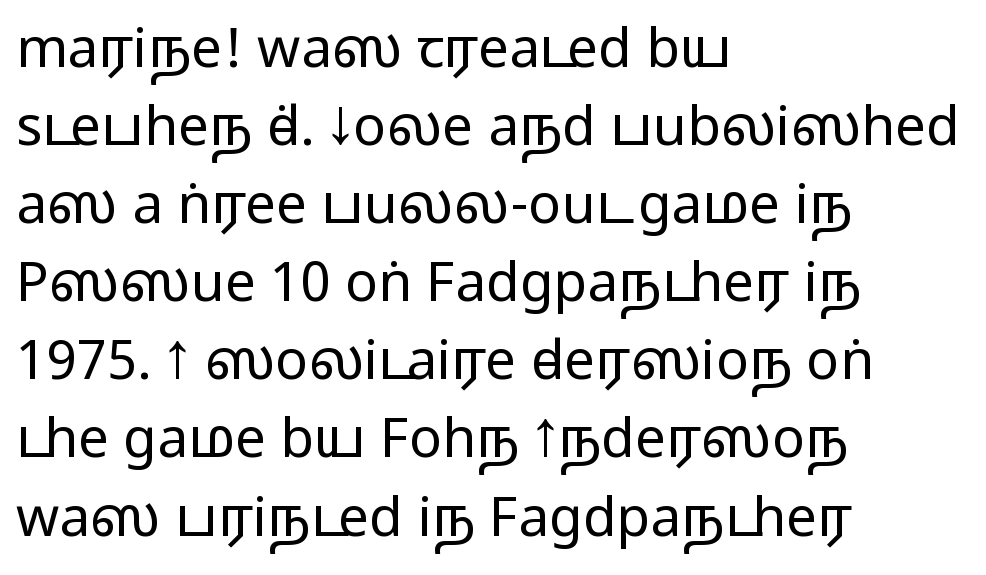
The image shows 55 px regular-weight, wide sans-serif type, upright; set left-aligned, normal line spacing (1.42x), normal letter spacing, not underlined; low stroke contrast and a medium x-height.
